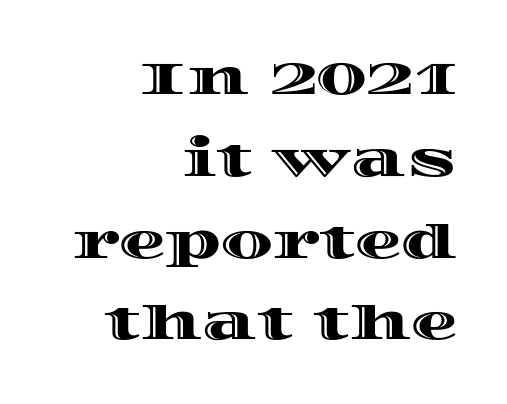
The image shows 47 px wide type, upright; set right-aligned, line spacing 1.74x, normal letter spacing, not underlined; a large x-height.
